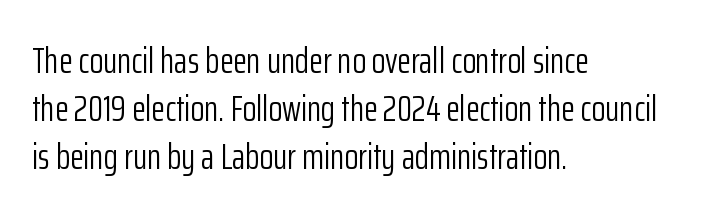
{"serif": "no", "italic": "no", "bold": "no", "weight": "light", "width": "condensed", "stroke_contrast": "low", "x_height": "medium", "monospaced": "no", "underline": "no", "align": "left", "line_spacing": "normal", "line_spacing_ratio": 1.34, "letter_spacing": "normal", "letter_spacing_em": 0.0, "glyph_px": 36}
